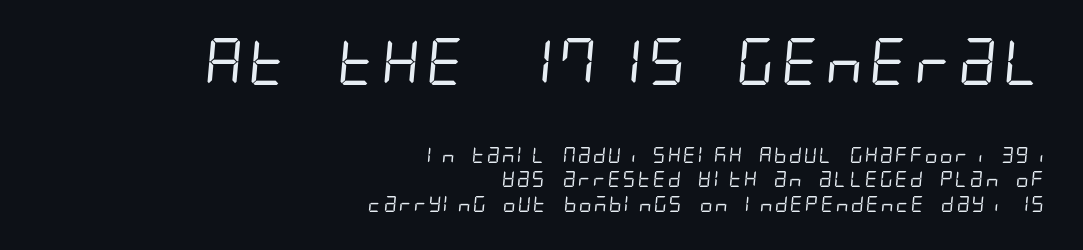
Q: Is the text bold? A: No.
Q: Is the typeface a serif or a sans-serif typeface? A: Sans-serif.
Q: Is the text underlined? A: No.
Q: How is the paragraph aligned? A: Right-aligned.
Q: Is the spacing between letters normal or unusually wide? A: Normal.
Q: Is the spacing between lines tight, normal or loose? A: Normal.
Q: Which block of text is set in a larger size, the first (top) or the second (bottom)? A: The first (top) one.
Q: Width (condensed, normal, or wide)? A: Condensed.
Q: Stroke contrast? A: Low.
Q: x-height? A: Large.
